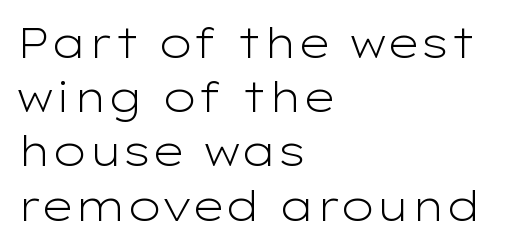
The image shows 42 px light, wide sans-serif type, upright; set left-aligned, normal line spacing (1.29x), normal letter spacing, not underlined; low stroke contrast and a medium x-height.
